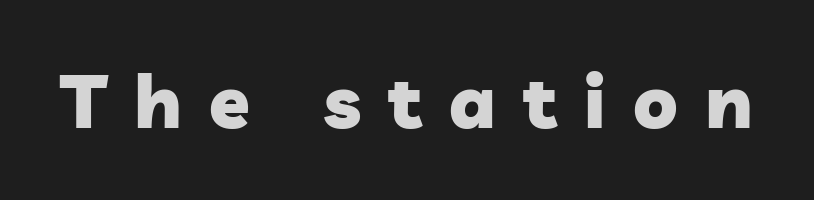
Q: Is the text bold? A: Yes.
Q: Is the typeface a serif or a sans-serif typeface? A: Sans-serif.
Q: Is the text underlined? A: No.
Q: Is the spacing between letters normal or unusually wide? A: Unusually wide.
Q: Width (condensed, normal, or wide)? A: Normal.
Q: Stroke contrast? A: Low.
Q: x-height? A: Medium.
Q: Monospaced? A: No.
